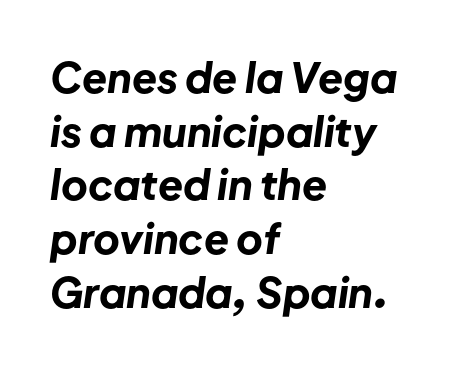
{"italic": "yes", "lean": "right", "slant_degrees": 8, "bold": "yes", "weight": "bold", "width": "normal", "stroke_contrast": "low", "x_height": "medium", "monospaced": "no", "underline": "no", "align": "left", "line_spacing": "normal", "line_spacing_ratio": 1.31, "letter_spacing": "normal", "letter_spacing_em": 0.0, "glyph_px": 41}
